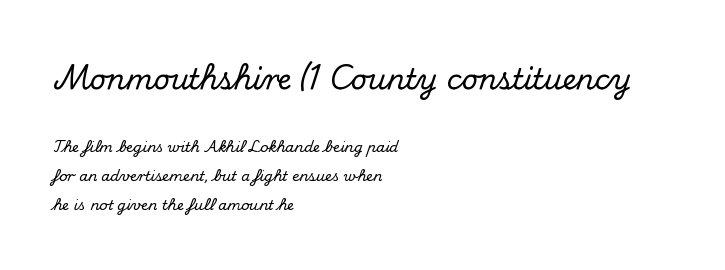
A great deal of white space separates one row of letters from the next. Size hierarchy here favors the leading block over the trailing one. The letters advance in unequal steps, a hallmark of proportional type. The zone under the glyphs is completely vacant.
